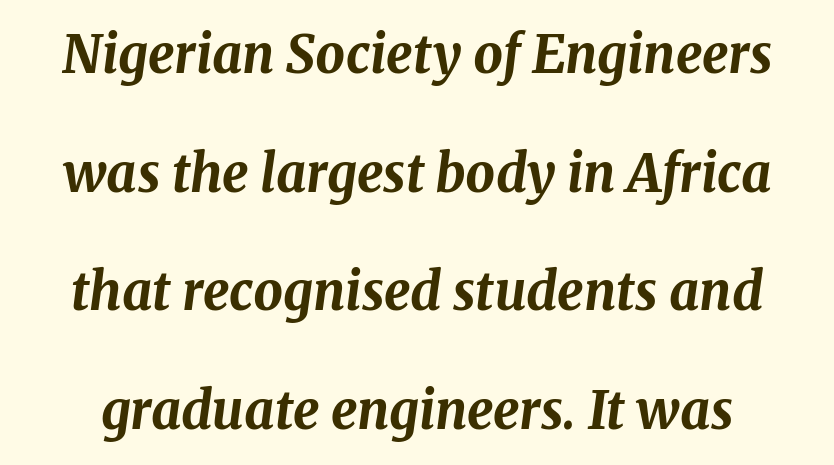
Q: Is the text bold? A: Yes.
Q: Is the text italic (slanted)? A: Yes, it leans right by about 8 degrees.
Q: Is the text underlined? A: No.
Q: Is the spacing between letters normal or unusually wide? A: Normal.
Q: Is the spacing between lines tight, normal or loose? A: Loose.
Q: Width (condensed, normal, or wide)? A: Normal.
Q: Stroke contrast? A: Medium.
Q: x-height? A: Medium.
Q: Monospaced? A: No.
